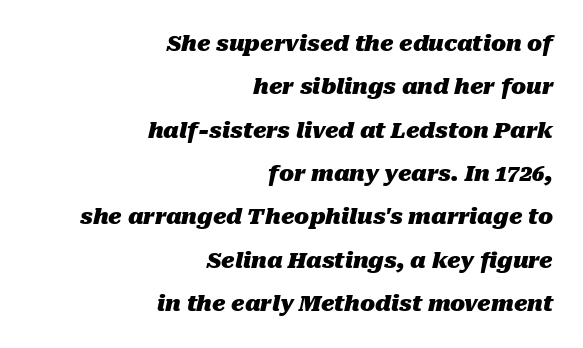
Horizontal alignment here is rightward, an uncommon choice for prose. Heft: maximum for text — a bold. The zone under the glyphs is completely vacant. Baseline-to-baseline distance is far greater than the letter height. Glyph-to-glyph distance matches everyday printed text.
